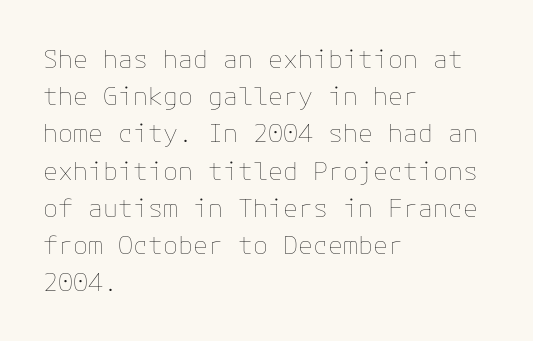
{"italic": "no", "bold": "no", "underline": "no", "align": "left", "line_spacing": "normal", "line_spacing_ratio": 1.49, "letter_spacing": "normal", "letter_spacing_em": 0.0, "glyph_px": 25}
